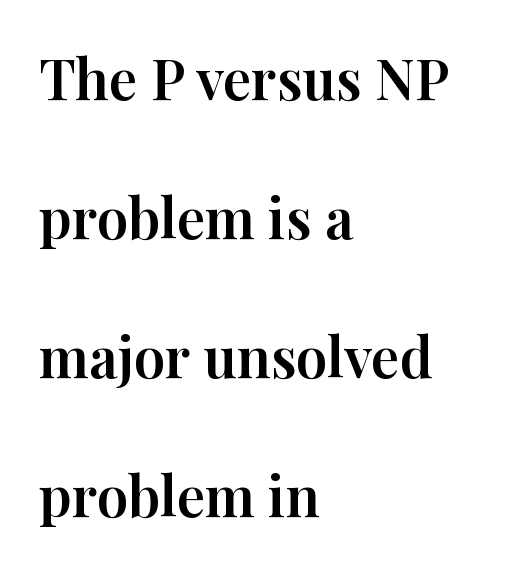
{"serif": "yes", "italic": "no", "width": "normal", "stroke_contrast": "high", "x_height": "medium", "monospaced": "no", "underline": "no", "align": "left", "line_spacing": "loose", "line_spacing_ratio": 2.48, "letter_spacing": "normal", "letter_spacing_em": 0.0, "glyph_px": 56}
